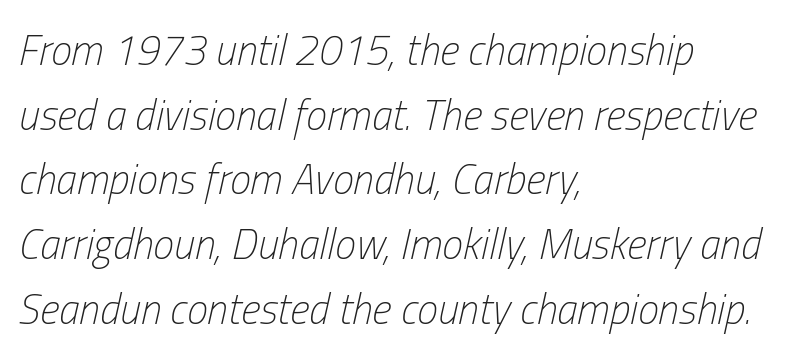
The image shows 42 px light, condensed type, italic (leaning right); set left-aligned, normal line spacing (1.54x), normal letter spacing, not underlined; low stroke contrast and a medium x-height.
